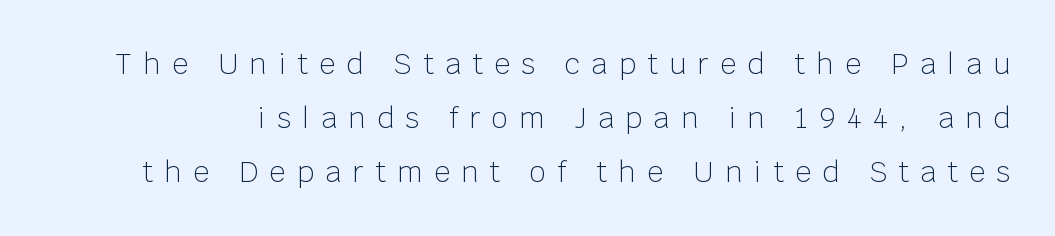
The weight would be labelled regular, book, light, or lighter still. Each new line begins a long way beneath the previous one. Students, note that the glyphs here are deliberately spaced far apart. Words float on clear page, feet unadorned. The rendering uses natural spacing where letterforms have individual widths.
